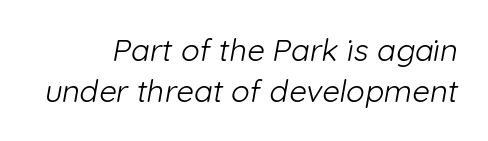
The image shows 31 px light sans-serif type; set normal line spacing (1.33x), normal letter spacing, not underlined; low stroke contrast and a medium x-height.
